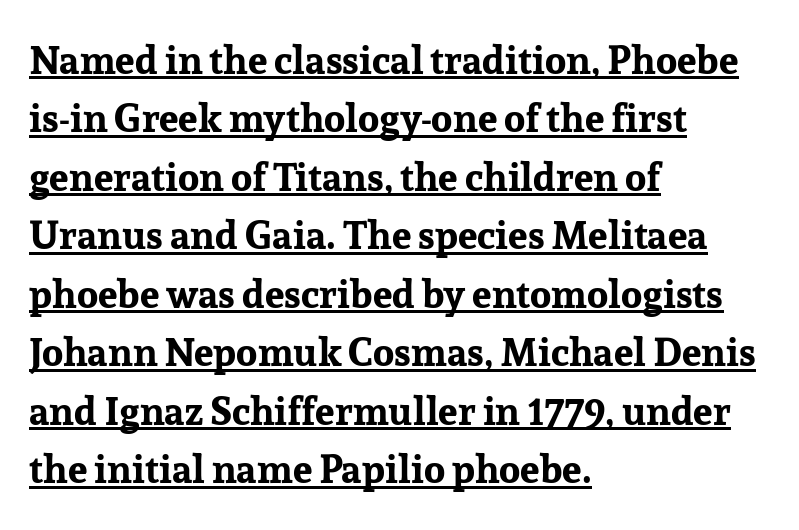
{"serif": "yes", "italic": "no", "bold": "yes", "weight": "bold", "width": "normal", "stroke_contrast": "low", "x_height": "medium", "monospaced": "no", "underline": "yes", "align": "left", "line_spacing": "normal", "line_spacing_ratio": 1.5, "letter_spacing": "normal", "letter_spacing_em": 0.0, "glyph_px": 39}
